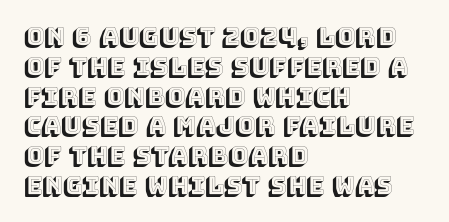
This sample uses an upright cut, with every glyph sitting square on the baseline. The space beneath each line is pristine and unruled. Short note: letters normally spaced. A classic flush-left, rag-right setting is used for this passage.
